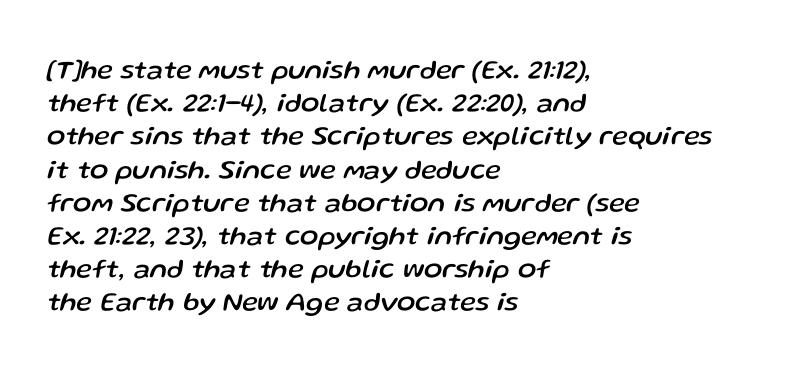
Decoration check: the copy has no underline. There's an unmistakable incline to the writing here. A student would call this left alignment; a typographer would say flush left, rag right. Default kerning and tracking; the words read as compact shapes.
